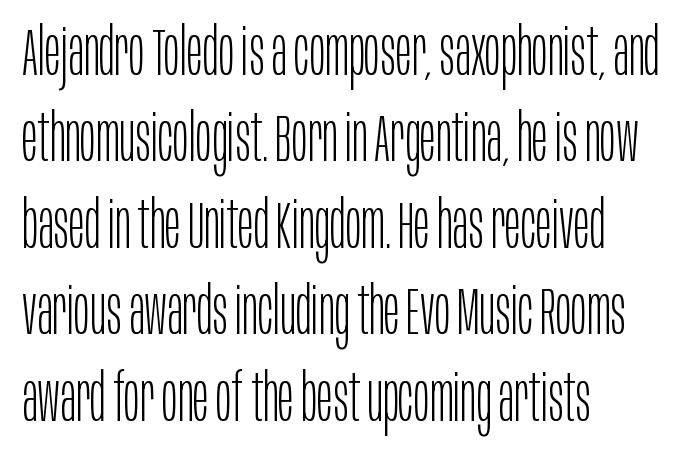
{"serif": "no", "italic": "no", "bold": "no", "weight": "light", "width": "condensed", "stroke_contrast": "low", "x_height": "large", "monospaced": "no", "underline": "no", "align": "left", "line_spacing": "normal", "line_spacing_ratio": 1.31, "letter_spacing": "normal", "letter_spacing_em": 0.0, "glyph_px": 66}
